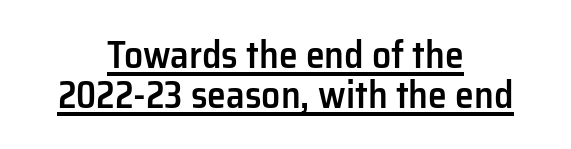
{"serif": "no", "italic": "no", "bold": "semi", "weight": "semibold", "width": "normal", "stroke_contrast": "low", "x_height": "medium", "monospaced": "no", "underline": "yes", "align": "center", "line_spacing": "tight", "line_spacing_ratio": 1.04, "letter_spacing": "normal", "letter_spacing_em": 0.0, "glyph_px": 38}
